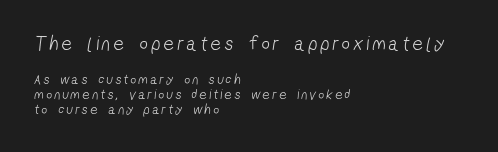
Is the type heavy? It reads as light-to-regular instead. The glyphs are unaccompanied by any horizontal stroke below them. Top chunk: large. Bottom chunk: small. These lines huddle together more closely than default settings would place them. Left-aligned paragraph, ragged on the right.
